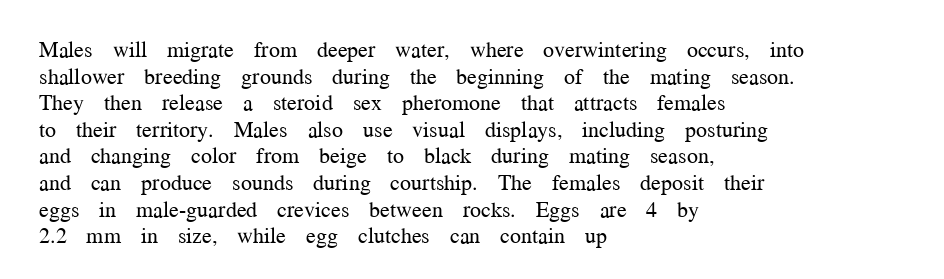
The image shows 22 px text type, upright; set left-aligned, line spacing 1.21x, normal letter spacing, not underlined.
